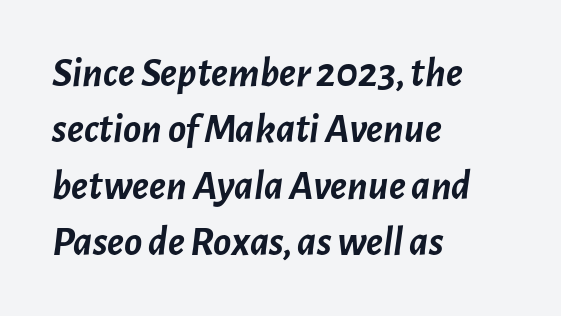
This sample uses an oblique cut, with every glyph tilted off the vertical. You'd pick this weight for a headline — it's a proper bold. The type is set solid horizontally, with unmodified tracking. A student would call this left alignment; a typographer would say flush left, rag right. Is this a fixed-width face? No — the glyphs have proportional, varying widths.
